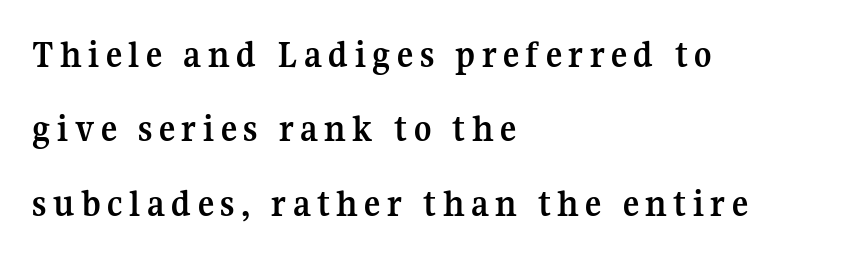
{"serif": "yes", "italic": "no", "bold": "yes", "weight": "semibold", "width": "normal", "stroke_contrast": "medium", "x_height": "medium", "monospaced": "no", "underline": "no", "align": "left", "line_spacing": "loose", "line_spacing_ratio": 1.96, "glyph_px": 38}
